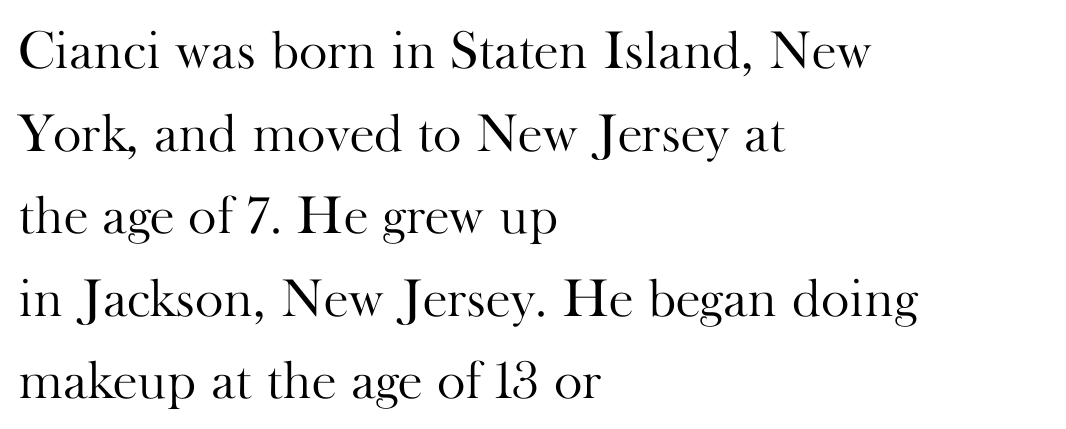
The image shows 54 px light serif type, upright; set left-aligned, normal line spacing (1.53x), normal letter spacing, not underlined; high stroke contrast and a small x-height.
